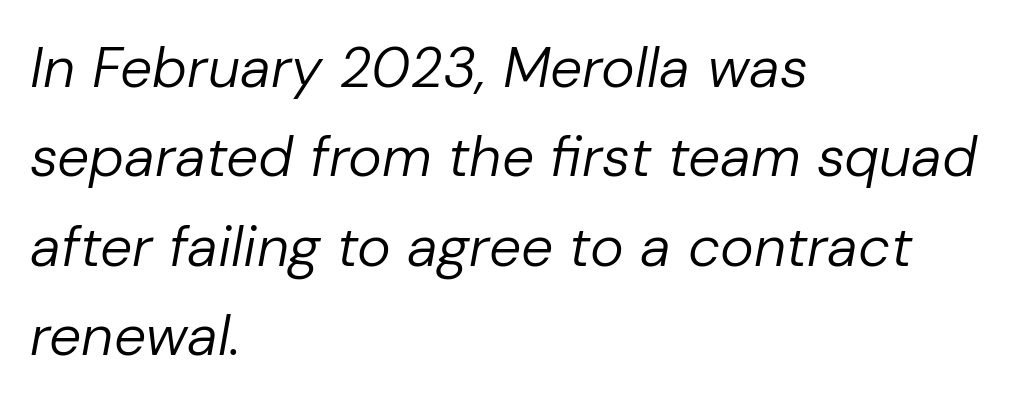
Q: Is the text bold? A: No.
Q: Is the text italic (slanted)? A: Yes, it leans right by about 10 degrees.
Q: Is the text underlined? A: No.
Q: How is the paragraph aligned? A: Left-aligned.
Q: Is the spacing between letters normal or unusually wide? A: Normal.
Q: Is the spacing between lines tight, normal or loose? A: Normal.
Q: Width (condensed, normal, or wide)? A: Normal.
Q: Stroke contrast? A: Low.
Q: x-height? A: Medium.
Q: Monospaced? A: No.
